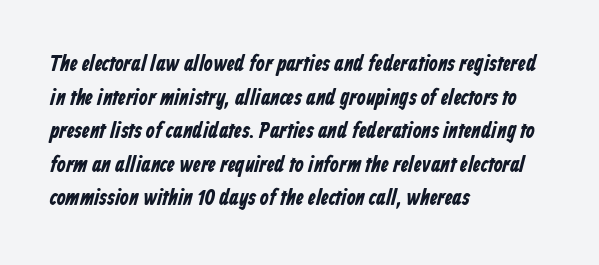
{"bold": "yes", "underline": "no", "align": "left", "line_spacing": "normal", "line_spacing_ratio": 1.46, "letter_spacing": "normal", "letter_spacing_em": 0.0, "glyph_px": 23}
